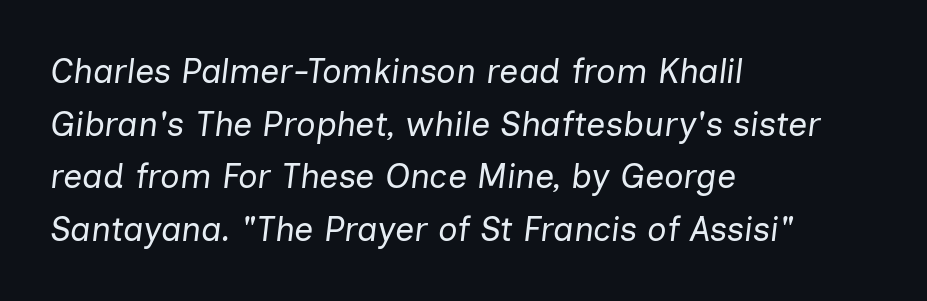
Note the varied advance widths — an 'i' is clearly narrower than an 'm'. Is the block centered? No — it sits flush against the left margin. The gaps between neighbouring characters are ordinary and unremarkable. When letters slant like this, we call the style italic. A light-to-regular cut is what we see here.
